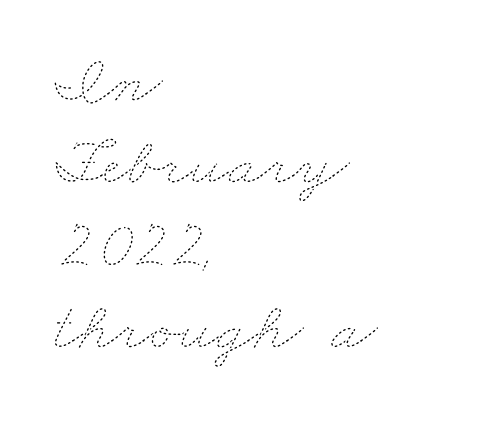
{"bold": "no", "weight": "thin", "width": "wide", "stroke_contrast": "low", "x_height": "small", "monospaced": "no", "underline": "no", "align": "left", "line_spacing_ratio": 1.21, "letter_spacing": "normal", "letter_spacing_em": 0.0, "glyph_px": 68}
